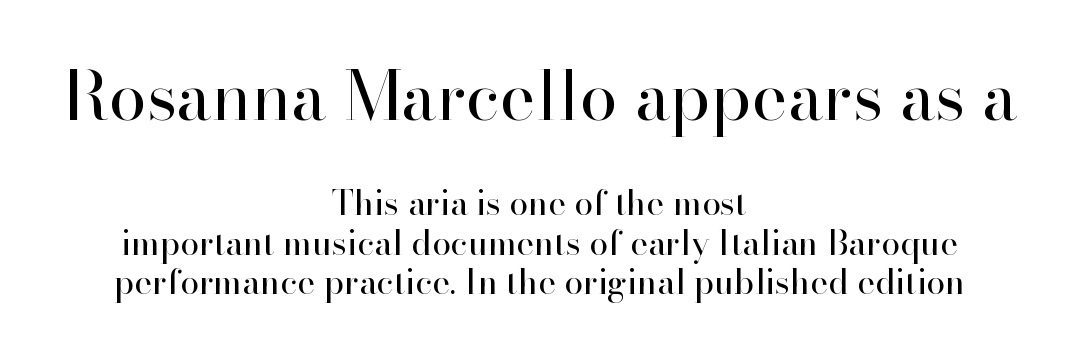
Q: Is the text bold? A: No.
Q: Is the text italic (slanted)? A: No, it is upright.
Q: Is the typeface a serif or a sans-serif typeface? A: Serif.
Q: Is the text underlined? A: No.
Q: How is the paragraph aligned? A: Centered.
Q: Is the spacing between letters normal or unusually wide? A: Normal.
Q: Which block of text is set in a larger size, the first (top) or the second (bottom)? A: The first (top) one.
Q: Width (condensed, normal, or wide)? A: Normal.
Q: Stroke contrast? A: High.
Q: x-height? A: Small.
Q: Monospaced? A: No.
